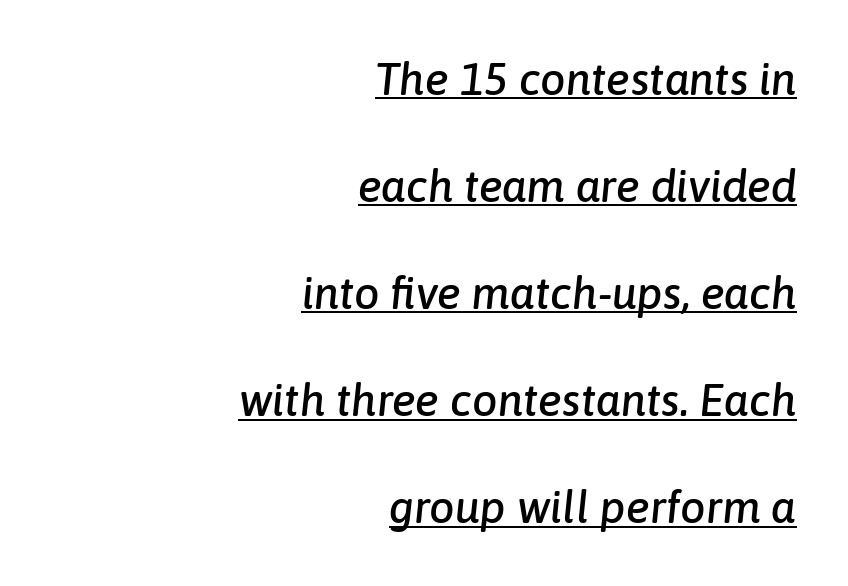
This block would shrink considerably if given ordinary leading; it's expanded now. Caption: multi-line text, flush right, ragged left. No extra tracking has been applied to these lines. Is this a fixed-width face? No — the glyphs have proportional, varying widths.
